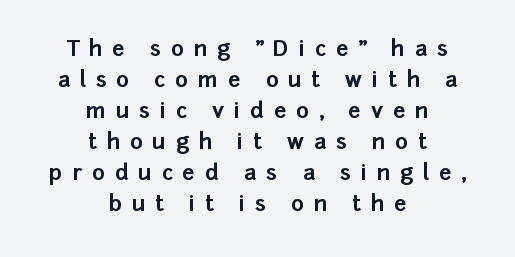
{"italic": "no", "bold": "yes", "underline": "no", "align": "center", "line_spacing": "normal", "line_spacing_ratio": 1.41, "letter_spacing": "wide", "letter_spacing_em": 0.44, "glyph_px": 22}
